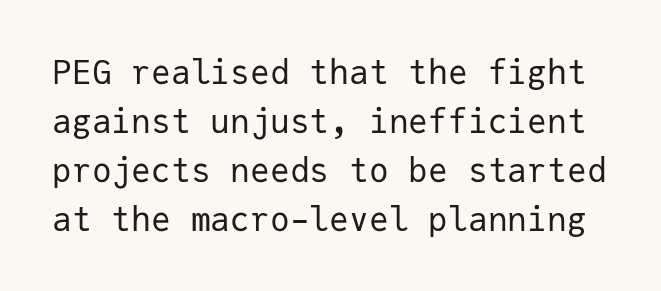
Q: Is the text bold? A: No.
Q: Is the text italic (slanted)? A: No, it is upright.
Q: Is the typeface a serif or a sans-serif typeface? A: Sans-serif.
Q: Is the text underlined? A: No.
Q: Is the spacing between letters normal or unusually wide? A: Normal.
Q: Is the spacing between lines tight, normal or loose? A: Normal.
Q: Width (condensed, normal, or wide)? A: Normal.
Q: Stroke contrast? A: Low.
Q: x-height? A: Medium.
Q: Monospaced? A: Yes.
